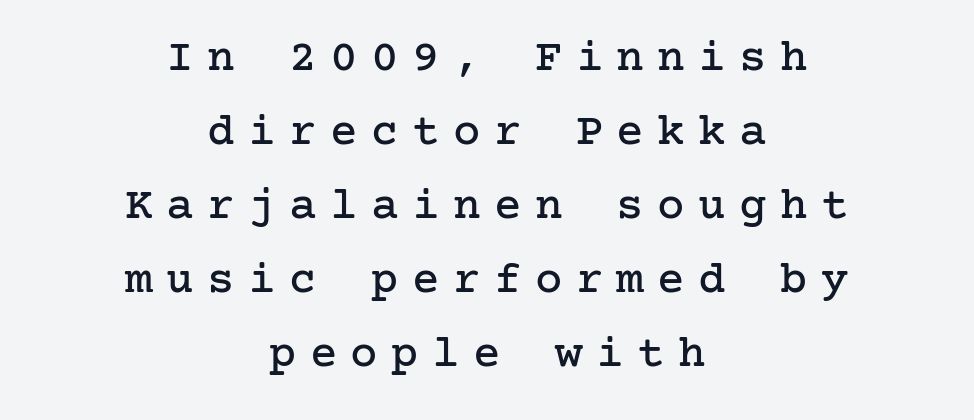
The image shows 46 px serif type, upright; set centered, normal line spacing (1.61x), unusually wide letter spacing (+0.29 em), not underlined; low stroke contrast and a medium x-height.
